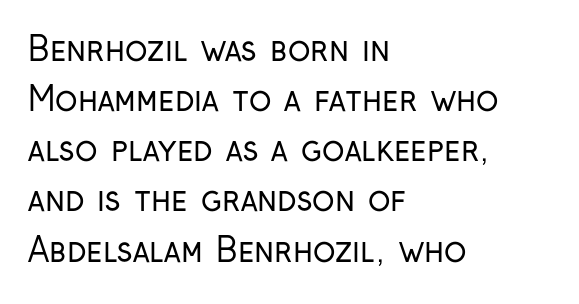
Q: Is the text bold? A: No.
Q: Is the text italic (slanted)? A: No, it is upright.
Q: Is the typeface a serif or a sans-serif typeface? A: Sans-serif.
Q: Is the text underlined? A: No.
Q: How is the paragraph aligned? A: Left-aligned.
Q: Is the spacing between letters normal or unusually wide? A: Normal.
Q: Is the spacing between lines tight, normal or loose? A: Normal.
Q: Width (condensed, normal, or wide)? A: Condensed.
Q: Stroke contrast? A: Low.
Q: x-height? A: Medium.
Q: Monospaced? A: No.
